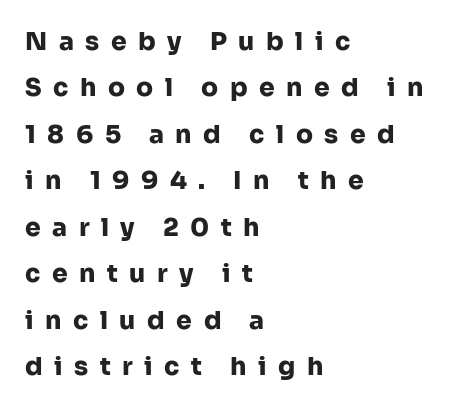
Q: Is the text bold? A: Yes.
Q: Is the text italic (slanted)? A: No, it is upright.
Q: Is the text underlined? A: No.
Q: How is the paragraph aligned? A: Left-aligned.
Q: Is the spacing between letters normal or unusually wide? A: Unusually wide.
